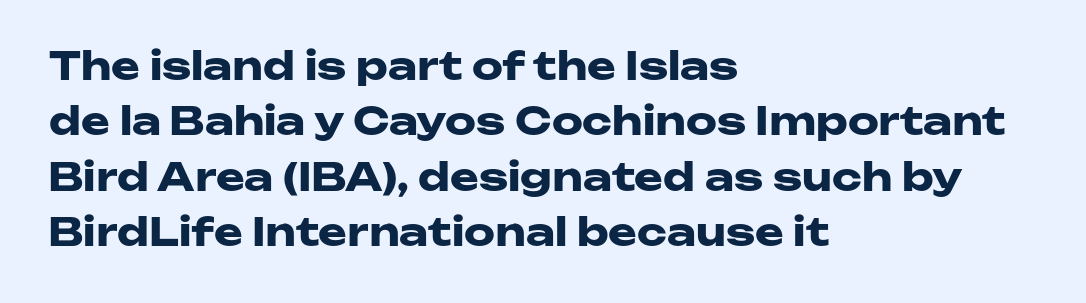
Q: Is the text bold? A: Yes.
Q: Is the text italic (slanted)? A: No, it is upright.
Q: Is the typeface a serif or a sans-serif typeface? A: Sans-serif.
Q: Is the text underlined? A: No.
Q: How is the paragraph aligned? A: Left-aligned.
Q: Is the spacing between letters normal or unusually wide? A: Normal.
Q: Is the spacing between lines tight, normal or loose? A: Normal.
Q: Width (condensed, normal, or wide)? A: Wide.
Q: Stroke contrast? A: Low.
Q: x-height? A: Medium.
Q: Monospaced? A: No.
